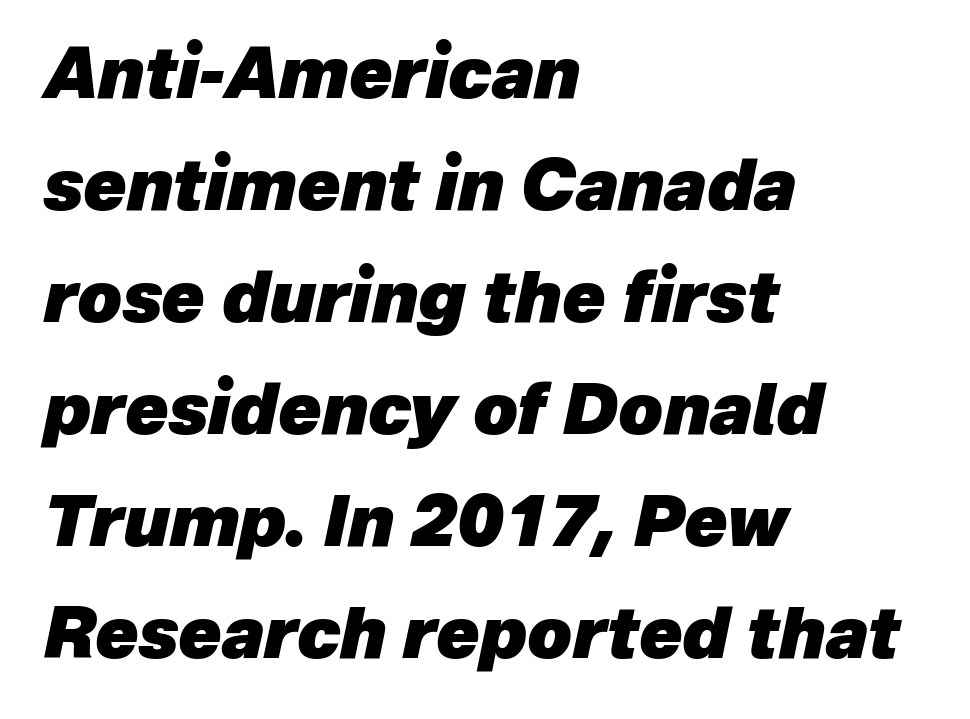
Q: Is the text bold? A: Yes.
Q: Is the text italic (slanted)? A: Yes, it leans right by about 12 degrees.
Q: Is the text underlined? A: No.
Q: How is the paragraph aligned? A: Left-aligned.
Q: Is the spacing between letters normal or unusually wide? A: Normal.
Q: Is the spacing between lines tight, normal or loose? A: Normal.
Q: Width (condensed, normal, or wide)? A: Normal.
Q: Stroke contrast? A: Low.
Q: x-height? A: Medium.
Q: Monospaced? A: No.
